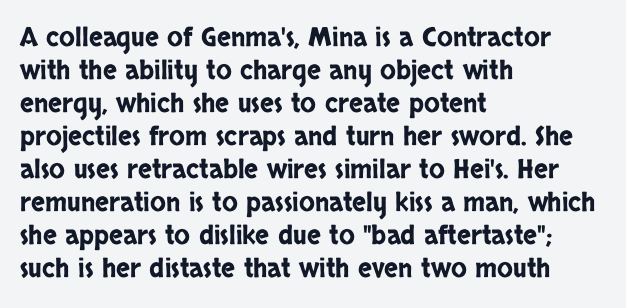
Q: Is the text italic (slanted)? A: No, it is upright.
Q: Is the text underlined? A: No.
Q: How is the paragraph aligned? A: Left-aligned.
Q: Is the spacing between letters normal or unusually wide? A: Normal.
Q: Is the spacing between lines tight, normal or loose? A: Normal.
